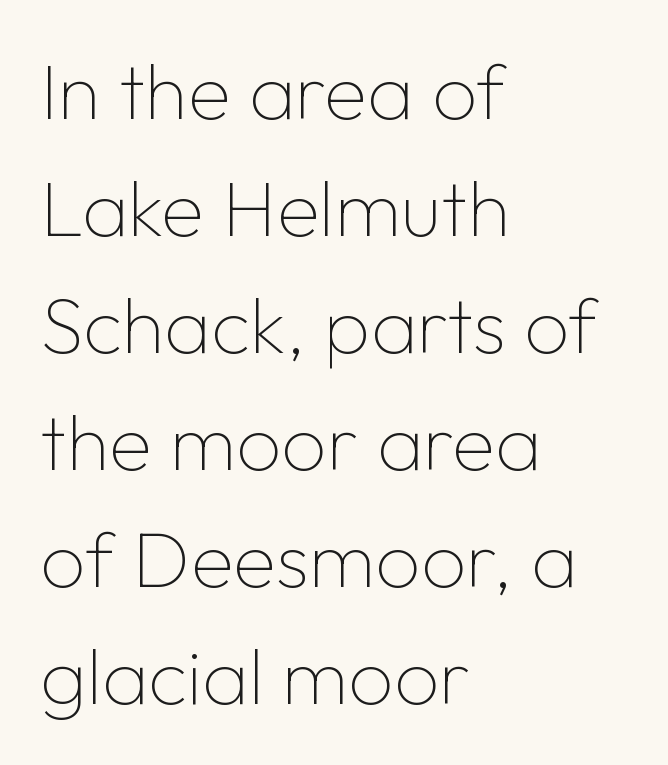
{"serif": "no", "italic": "no", "bold": "no", "weight": "thin", "width": "normal", "stroke_contrast": "low", "x_height": "medium", "monospaced": "no", "underline": "no", "align": "left", "line_spacing": "normal", "line_spacing_ratio": 1.48, "letter_spacing": "normal", "letter_spacing_em": 0.0, "glyph_px": 79}
